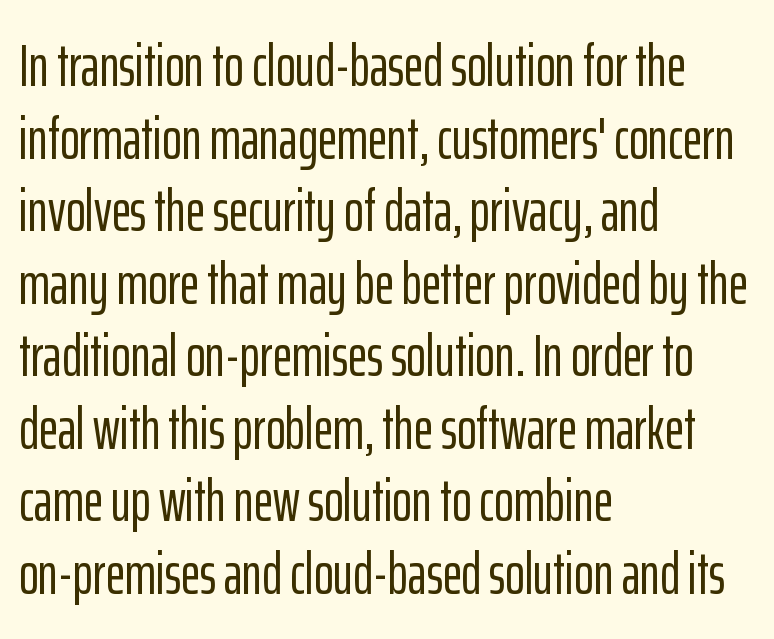
The image shows 59 px condensed sans-serif type, upright; set left-aligned, line spacing 1.23x, normal letter spacing, not underlined; low stroke contrast and a medium x-height.
